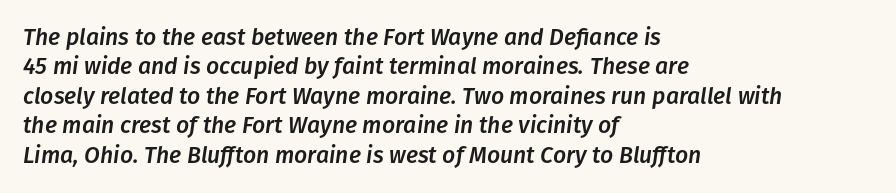
The rows are spaced the way most documents space them. Casual observation: everything's shoved over to the left. The horizontal fit of the characters is conventional and even. The face used here has a pronounced slope to its letters.
